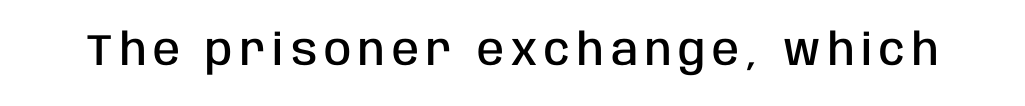
Q: Is the text bold? A: Semi-bold.
Q: Is the text italic (slanted)? A: No, it is upright.
Q: Is the typeface a serif or a sans-serif typeface? A: Sans-serif.
Q: Is the text underlined? A: No.
Q: Width (condensed, normal, or wide)? A: Condensed.
Q: Stroke contrast? A: Low.
Q: x-height? A: Large.
Q: Monospaced? A: No.
